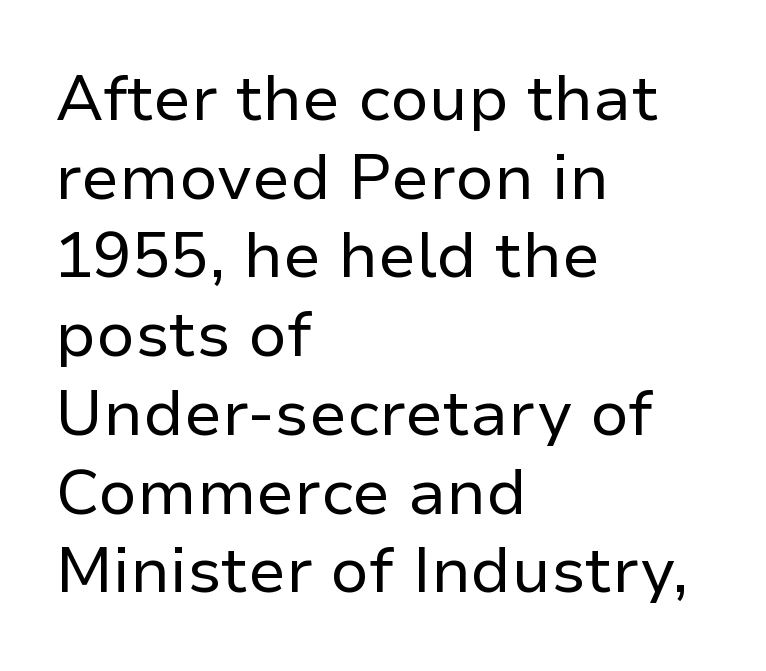
{"serif": "no", "italic": "no", "bold": "no", "weight": "regular", "width": "normal", "stroke_contrast": "low", "x_height": "medium", "monospaced": "no", "underline": "no", "align": "left", "line_spacing_ratio": 1.23, "letter_spacing": "normal", "letter_spacing_em": 0.0, "glyph_px": 64}
